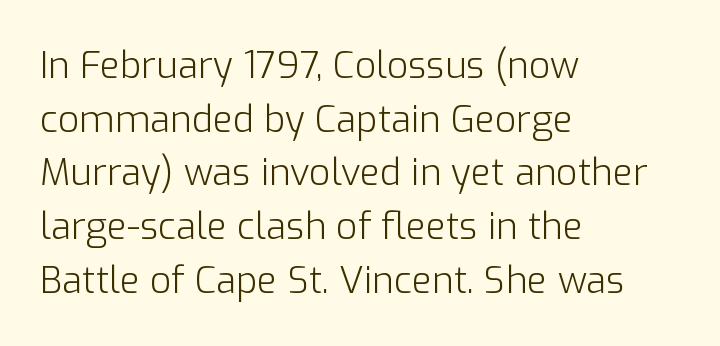
Q: Is the text bold? A: No.
Q: Is the text italic (slanted)? A: No, it is upright.
Q: Is the typeface a serif or a sans-serif typeface? A: Sans-serif.
Q: Is the text underlined? A: No.
Q: How is the paragraph aligned? A: Left-aligned.
Q: Is the spacing between letters normal or unusually wide? A: Normal.
Q: Is the spacing between lines tight, normal or loose? A: Normal.
Q: Width (condensed, normal, or wide)? A: Normal.
Q: Stroke contrast? A: Low.
Q: x-height? A: Medium.
Q: Monospaced? A: No.
